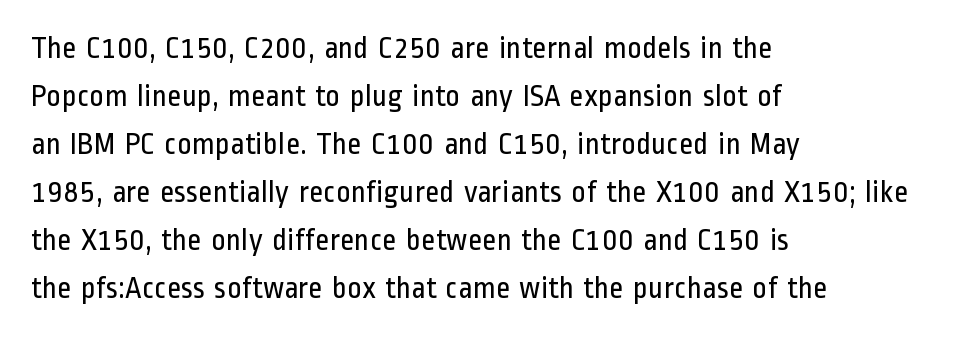
{"serif": "no", "italic": "no", "bold": "no", "weight": "regular", "width": "condensed", "stroke_contrast": "low", "x_height": "medium", "monospaced": "no", "underline": "no", "align": "left", "line_spacing": "normal", "line_spacing_ratio": 1.55, "letter_spacing": "normal", "letter_spacing_em": 0.0, "glyph_px": 31}
